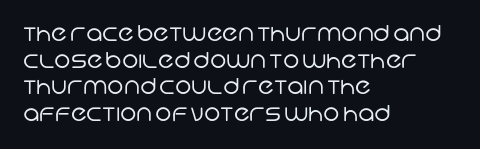
Q: Is the text bold? A: No.
Q: Is the text underlined? A: No.
Q: How is the paragraph aligned? A: Left-aligned.
Q: Is the spacing between letters normal or unusually wide? A: Normal.
